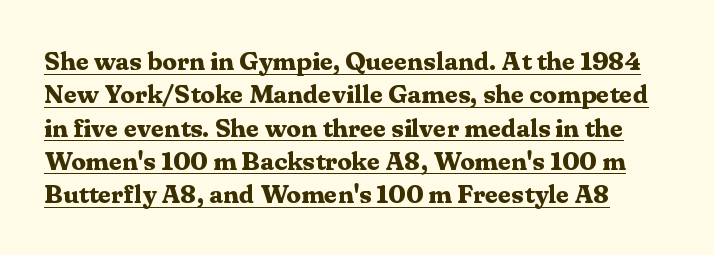
Q: Is the text bold? A: Yes.
Q: Is the text italic (slanted)? A: No, it is upright.
Q: Is the text underlined? A: Yes.
Q: Is the spacing between letters normal or unusually wide? A: Normal.
Q: Is the spacing between lines tight, normal or loose? A: Normal.
